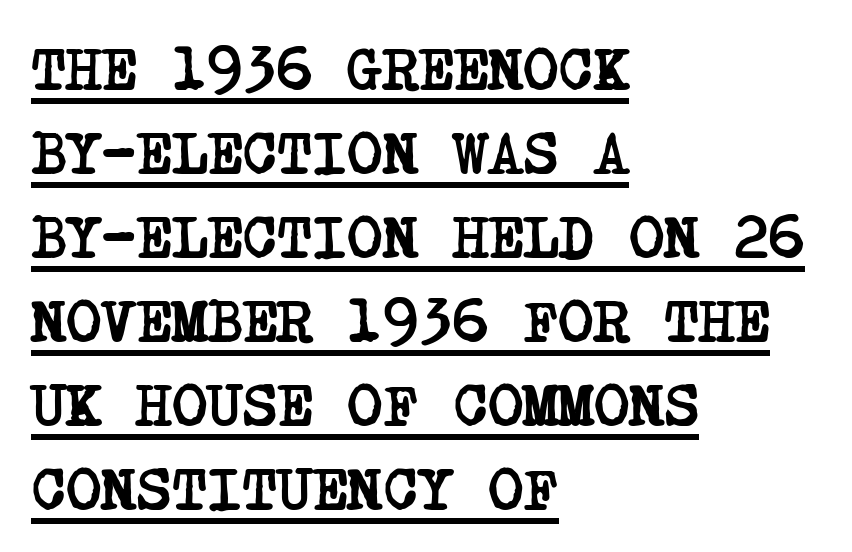
Is this a sans? No — the strokes have serifs. Vertical spacing — default. Does extra space separate the letters? No, they use regular spacing. Each line starts at the same left margin while the right side varies. How heavy is the stroke? Heavy — this is a bold.
